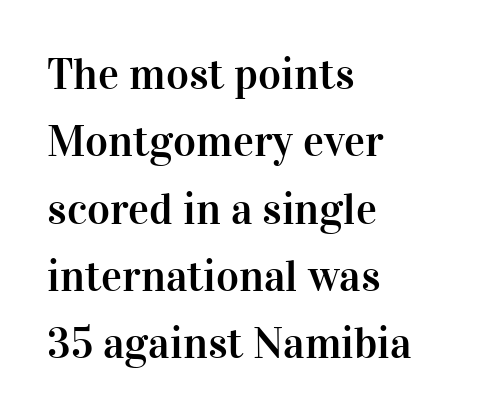
The image shows 44 px serif type, upright; set left-aligned, normal line spacing (1.53x), normal letter spacing, not underlined; high stroke contrast and a medium x-height.
